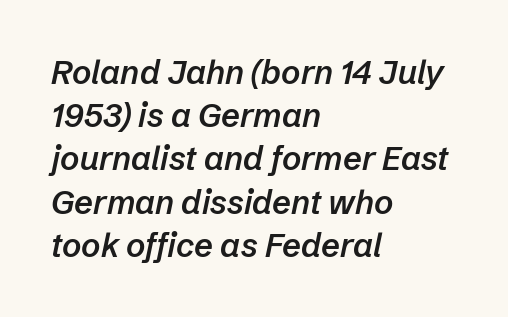
Q: Is the text bold? A: Semi-bold.
Q: Is the text italic (slanted)? A: Yes, it leans right by about 12 degrees.
Q: Is the text underlined? A: No.
Q: How is the paragraph aligned? A: Left-aligned.
Q: Is the spacing between letters normal or unusually wide? A: Normal.
Q: Is the spacing between lines tight, normal or loose? A: Normal.
Q: Width (condensed, normal, or wide)? A: Normal.
Q: Stroke contrast? A: Low.
Q: x-height? A: Medium.
Q: Monospaced? A: No.
